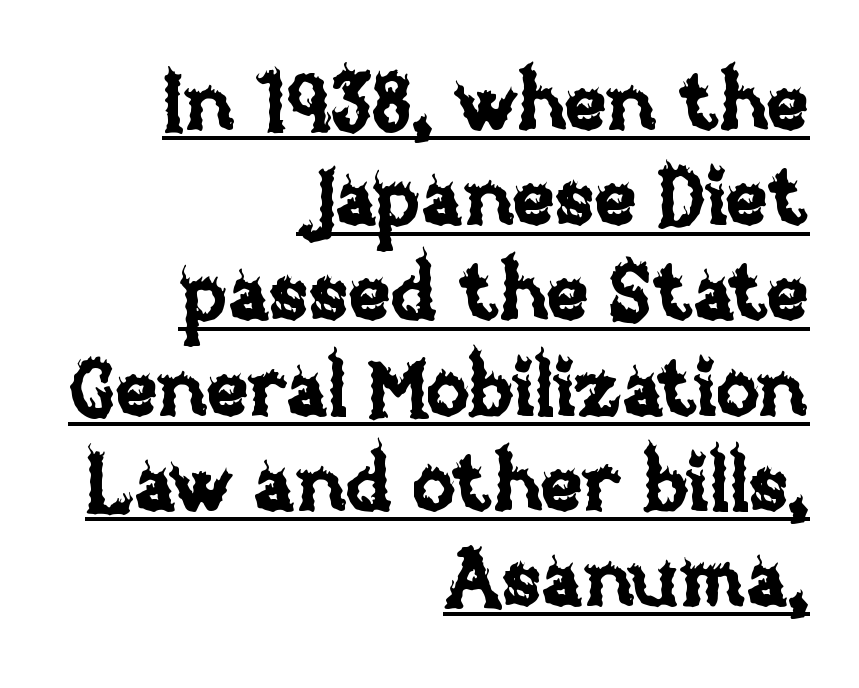
The image shows 80 px text type, upright; set right-aligned, line spacing 1.19x, normal letter spacing, underlined; low stroke contrast and a large x-height.
